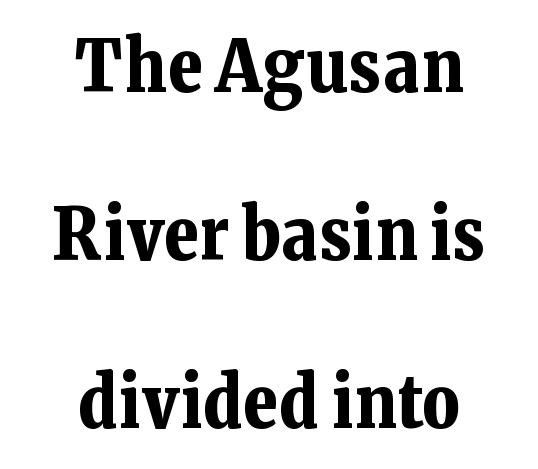
{"serif": "yes", "italic": "no", "bold": "yes", "weight": "bold", "width": "normal", "stroke_contrast": "low", "x_height": "medium", "monospaced": "no", "underline": "no", "align": "center", "line_spacing": "loose", "line_spacing_ratio": 2.33, "letter_spacing": "normal", "letter_spacing_em": 0.0, "glyph_px": 72}
